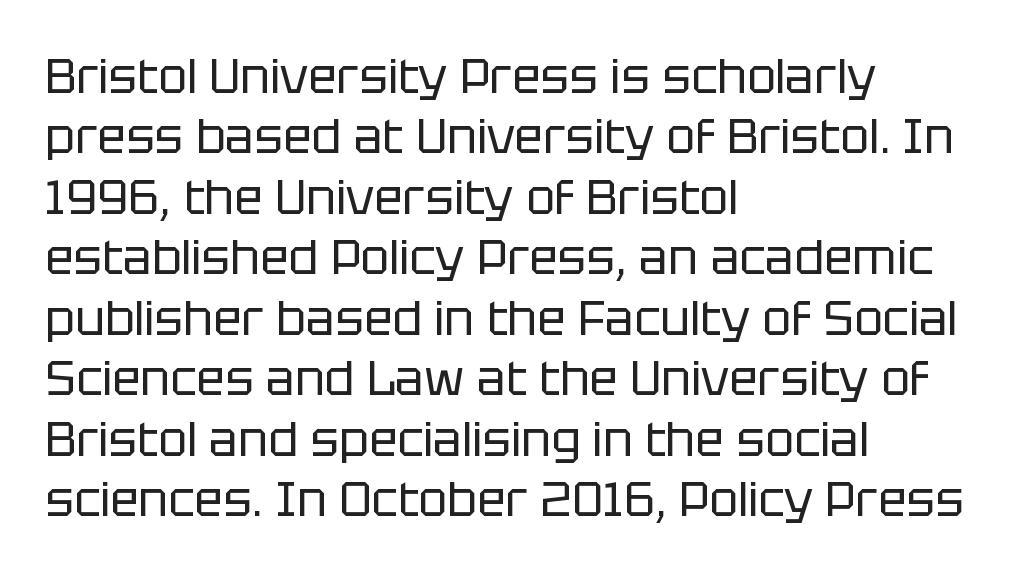
The image shows 48 px regular-weight sans-serif type, upright; set left-aligned, normal line spacing (1.26x), normal letter spacing, not underlined; low stroke contrast and a large x-height.
